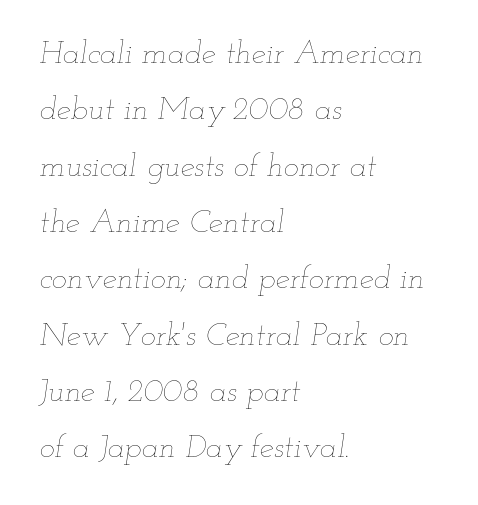
The letters look calm and open, with moderate or lighter stems. Typeset ragged right — the left edge is the straight one. Think of a printed novel: that variable character pitch is what you see here. The passage shown has conventional tracking throughout. Underlining? Definitely not there. Tall strokes in this sample are angled rather than plumb.
